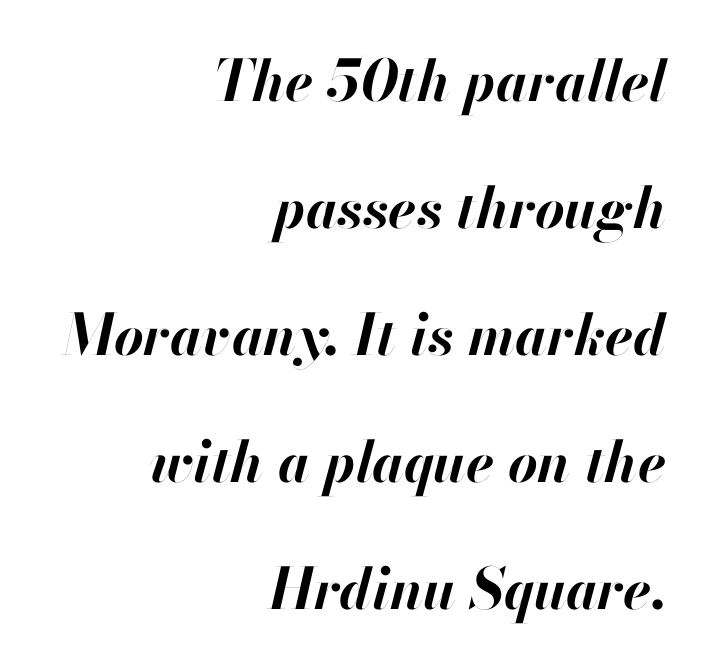
The image shows 57 px bold type, italic (leaning right); set right-aligned, loose line spacing (2.23x), normal letter spacing, not underlined; high stroke contrast and a small x-height.
